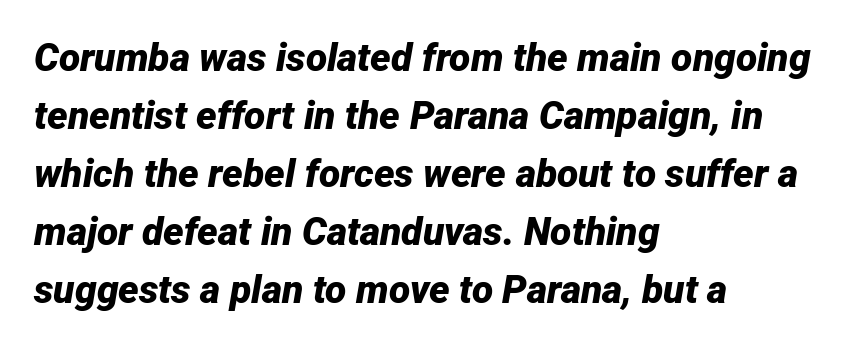
Q: Is the text bold? A: Yes.
Q: Is the text italic (slanted)? A: Yes, it leans right by about 12 degrees.
Q: Is the text underlined? A: No.
Q: How is the paragraph aligned? A: Left-aligned.
Q: Is the spacing between letters normal or unusually wide? A: Normal.
Q: Is the spacing between lines tight, normal or loose? A: Normal.
Q: Width (condensed, normal, or wide)? A: Normal.
Q: Stroke contrast? A: Low.
Q: x-height? A: Medium.
Q: Monospaced? A: No.
